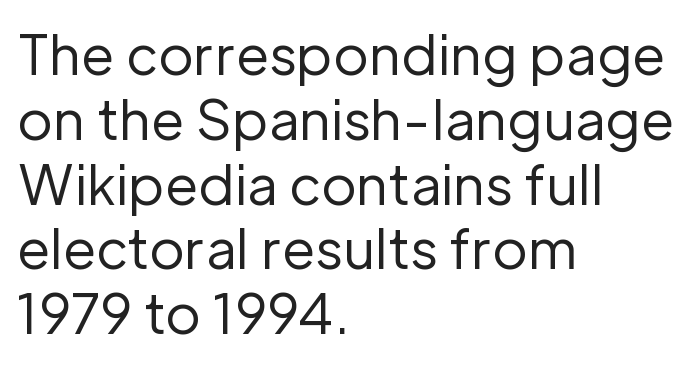
Q: Is the text bold? A: No.
Q: Is the text italic (slanted)? A: No, it is upright.
Q: Is the typeface a serif or a sans-serif typeface? A: Sans-serif.
Q: Is the text underlined? A: No.
Q: How is the paragraph aligned? A: Left-aligned.
Q: Is the spacing between letters normal or unusually wide? A: Normal.
Q: Width (condensed, normal, or wide)? A: Normal.
Q: Stroke contrast? A: Low.
Q: x-height? A: Medium.
Q: Monospaced? A: No.
